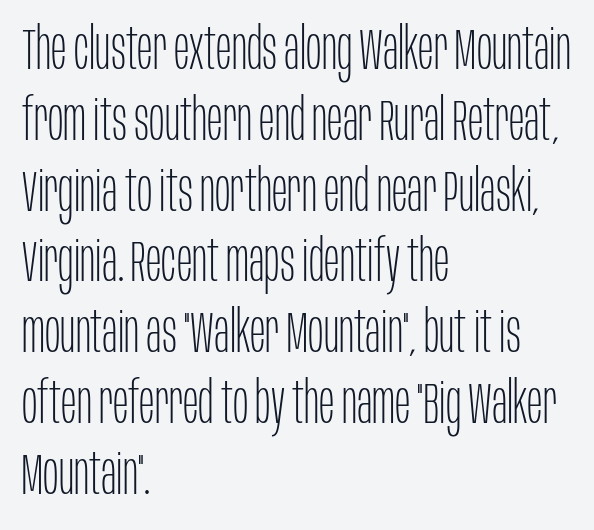
The cut favours lightness, reaching ordinary text weight at its darkest. The typesetter chose a ragged-right arrangement here. Looks like regular typesetting: each glyph gets only the width it needs. Is this a sans? Yes — the strokes have no serifs.
